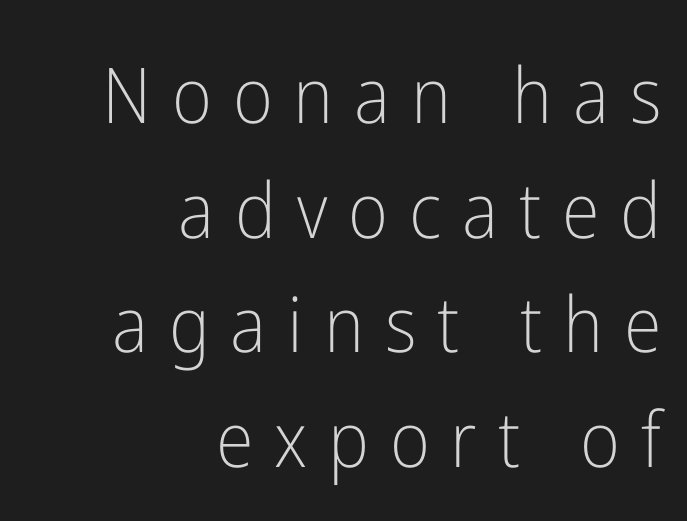
Q: Is the text bold? A: No.
Q: Is the text italic (slanted)? A: No, it is upright.
Q: Is the typeface a serif or a sans-serif typeface? A: Sans-serif.
Q: Is the text underlined? A: No.
Q: How is the paragraph aligned? A: Right-aligned.
Q: Is the spacing between letters normal or unusually wide? A: Unusually wide.
Q: Is the spacing between lines tight, normal or loose? A: Normal.
Q: Width (condensed, normal, or wide)? A: Condensed.
Q: Stroke contrast? A: Low.
Q: x-height? A: Medium.
Q: Monospaced? A: No.
